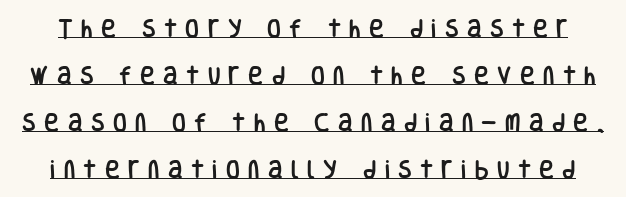
The image shows 20 px text type, upright; set loose line spacing (2.35x), unusually wide letter spacing (+0.42 em), underlined.
